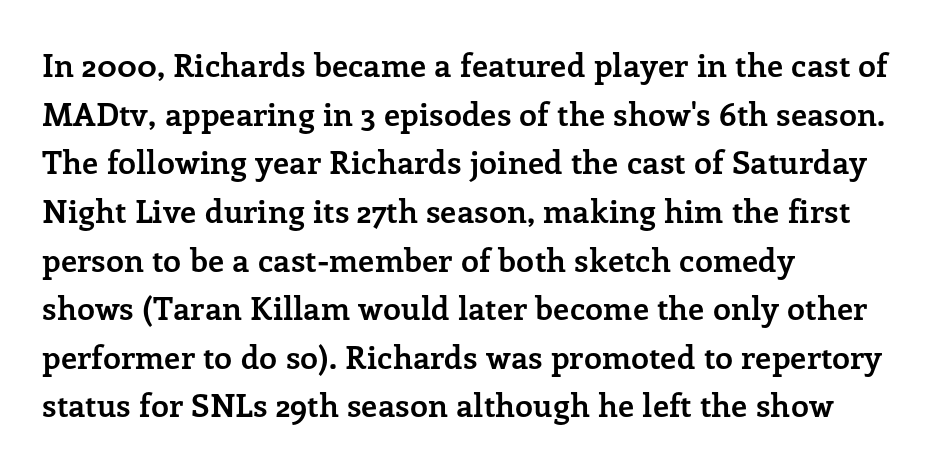
Q: Is the text bold? A: Yes.
Q: Is the text italic (slanted)? A: No, it is upright.
Q: Is the typeface a serif or a sans-serif typeface? A: Serif.
Q: Is the text underlined? A: No.
Q: How is the paragraph aligned? A: Left-aligned.
Q: Is the spacing between letters normal or unusually wide? A: Normal.
Q: Is the spacing between lines tight, normal or loose? A: Normal.
Q: Width (condensed, normal, or wide)? A: Normal.
Q: Stroke contrast? A: Low.
Q: x-height? A: Medium.
Q: Monospaced? A: No.
